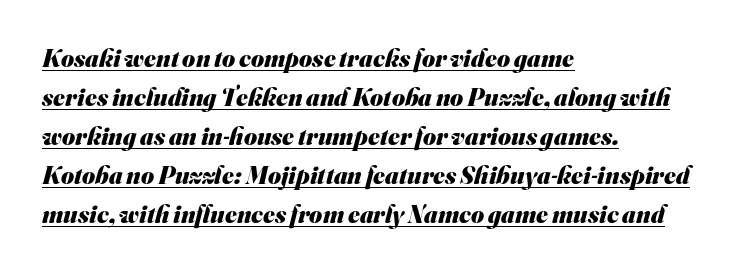
{"bold": "yes", "underline": "yes", "align": "left", "line_spacing": "normal", "line_spacing_ratio": 1.56, "letter_spacing": "normal", "letter_spacing_em": 0.0, "glyph_px": 25}
